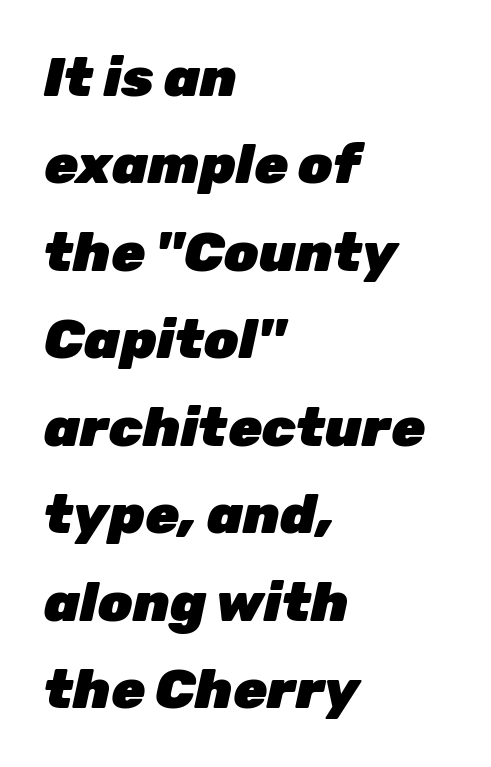
The image shows 55 px heavy type, italic (leaning right); set left-aligned, normal line spacing (1.59x), normal letter spacing, not underlined; low stroke contrast and a medium x-height.
